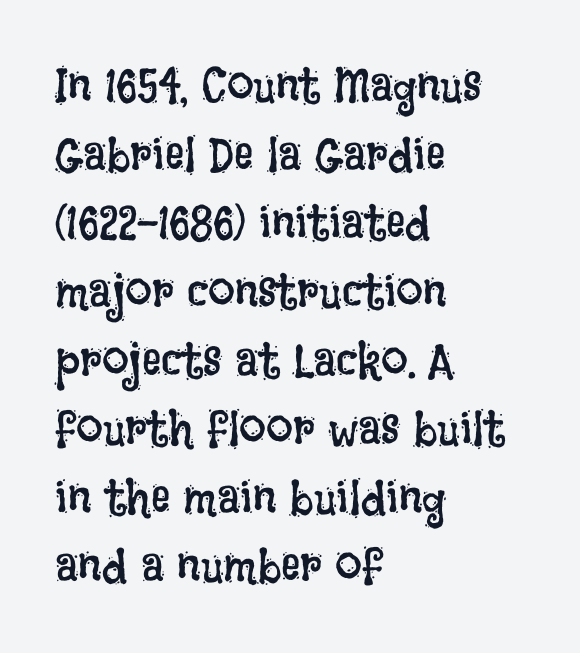
{"italic": "no", "bold": "no", "weight": "regular", "width": "condensed", "stroke_contrast": "low", "x_height": "large", "monospaced": "no", "underline": "no", "align": "left", "line_spacing": "normal", "line_spacing_ratio": 1.43, "letter_spacing": "normal", "letter_spacing_em": 0.0, "glyph_px": 48}
